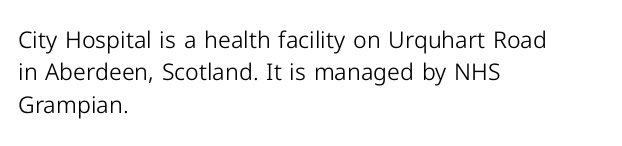
{"italic": "no", "bold": "no", "underline": "no", "align": "left", "line_spacing": "normal", "line_spacing_ratio": 1.41, "letter_spacing": "normal", "letter_spacing_em": 0.0, "glyph_px": 23}
